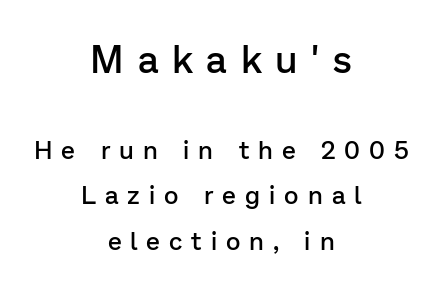
{"serif": "no", "italic": "no", "bold": "semi", "weight": "semibold", "width": "normal", "stroke_contrast": "low", "x_height": "medium", "monospaced": "no", "underline": "no", "align": "center", "line_spacing_ratio": 1.81, "letter_spacing": "wide", "letter_spacing_em": 0.36, "larger_block": "first", "size_ratio": 1.52, "glyph_px": 38}
